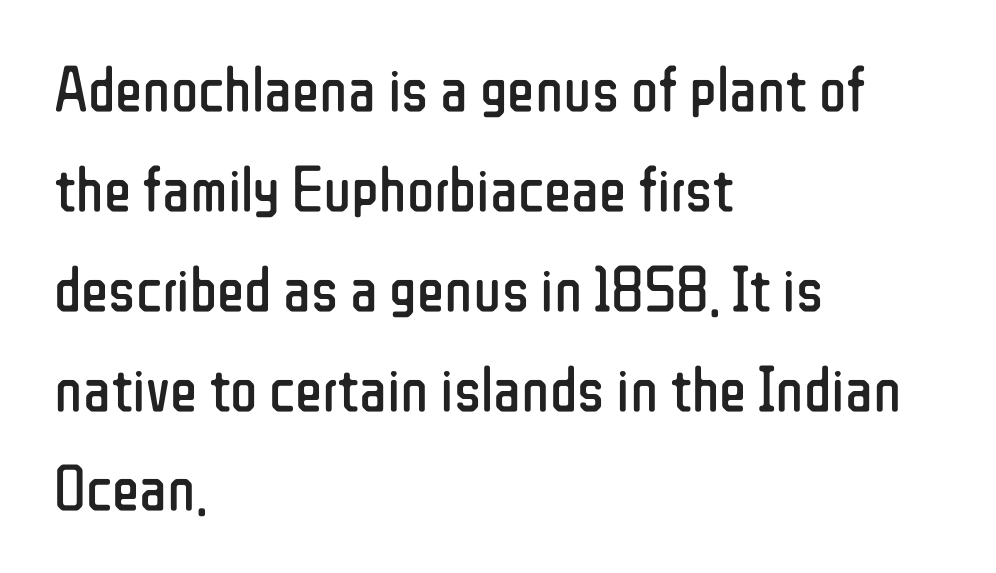
Is this a fixed-width face? No — the glyphs have proportional, varying widths. The typography opts for an upright posture over an oblique one. The strokes carry an ordinary text weight at most. Descenders hang freely into open space. Font category for this specimen: sans-serif.
